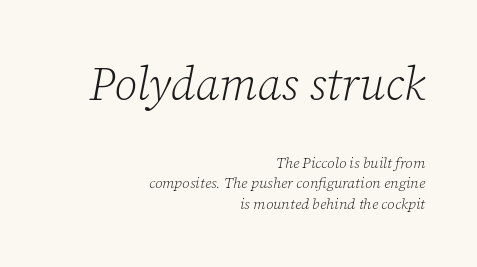
{"serif": "yes", "italic": "yes", "lean": "right", "slant_degrees": 12, "bold": "no", "weight": "light", "width": "normal", "stroke_contrast": "low", "x_height": "medium", "monospaced": "no", "underline": "no", "align": "right", "line_spacing": "normal", "line_spacing_ratio": 1.37, "letter_spacing": "normal", "letter_spacing_em": 0.0, "larger_block": "first", "size_ratio": 3.07, "glyph_px": 46}
